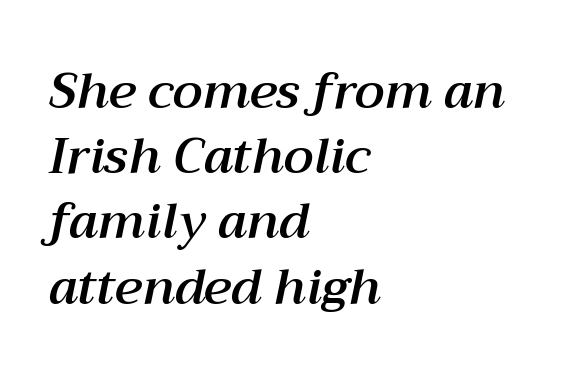
The image shows 49 px text type, italic (leaning right); set left-aligned, normal line spacing (1.33x), normal letter spacing, not underlined; medium stroke contrast and a medium x-height.
